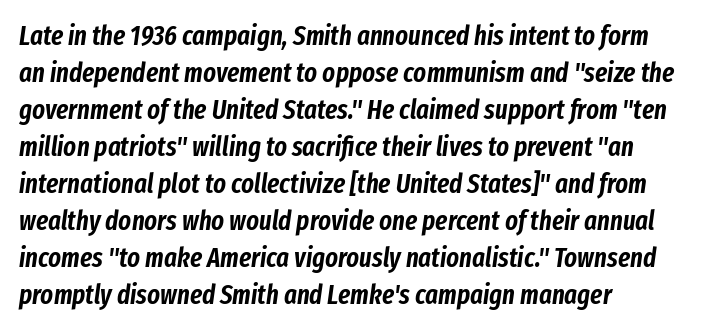
{"italic": "yes", "lean": "right", "slant_degrees": 8, "underline": "no", "align": "left", "line_spacing": "normal", "line_spacing_ratio": 1.37, "letter_spacing": "normal", "letter_spacing_em": 0.0, "glyph_px": 27}
